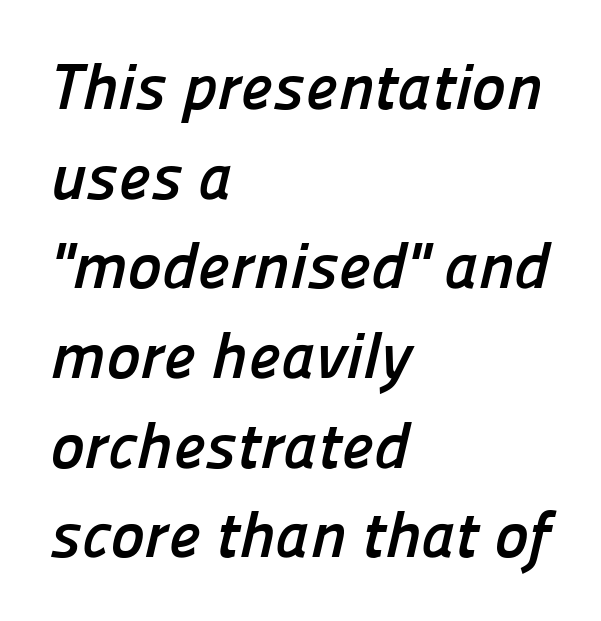
The image shows 65 px semibold sans-serif type; set left-aligned, normal line spacing (1.38x), normal letter spacing, not underlined; low stroke contrast and a medium x-height.
